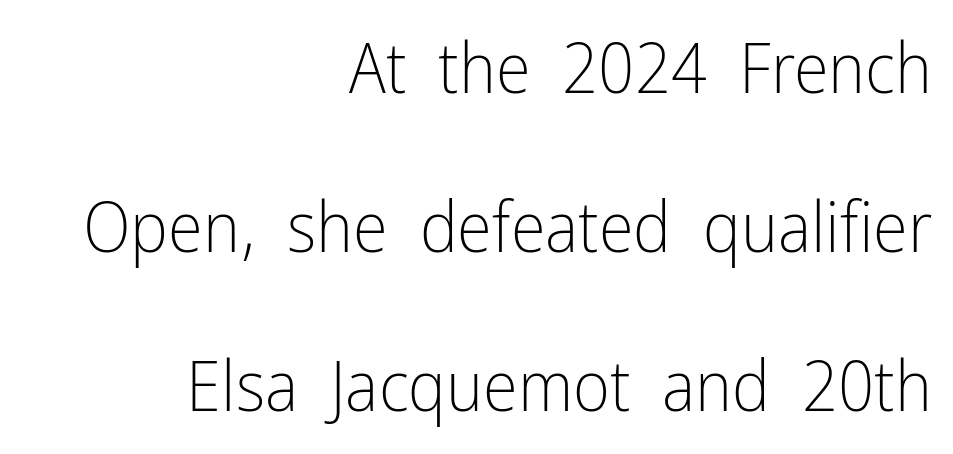
{"serif": "no", "italic": "no", "bold": "no", "weight": "light", "width": "condensed", "stroke_contrast": "low", "x_height": "medium", "monospaced": "no", "underline": "no", "align": "right", "line_spacing": "loose", "line_spacing_ratio": 2.24, "letter_spacing": "normal", "letter_spacing_em": 0.0, "glyph_px": 71}
